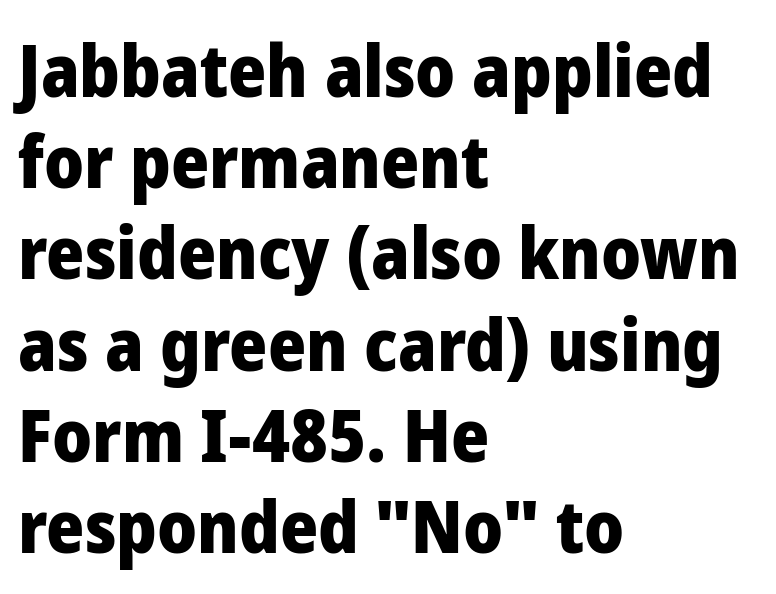
The passage shown is emphatically bold. This is the regular roman posture of the typeface. Letterform terminals end flat and unadorned throughout the passage. Summary of vertical rhythm: regular, with standard interline spacing.
